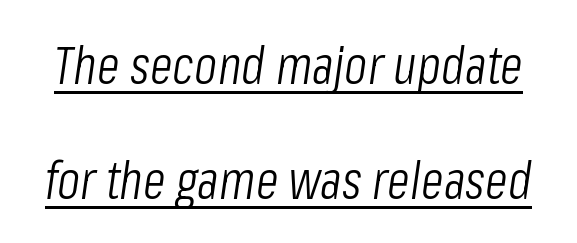
Q: Is the text bold? A: No.
Q: Is the text italic (slanted)? A: Yes, it leans right by about 8 degrees.
Q: Is the text underlined? A: Yes.
Q: Is the spacing between letters normal or unusually wide? A: Normal.
Q: Is the spacing between lines tight, normal or loose? A: Loose.
Q: Width (condensed, normal, or wide)? A: Condensed.
Q: Stroke contrast? A: Low.
Q: x-height? A: Medium.
Q: Monospaced? A: No.
